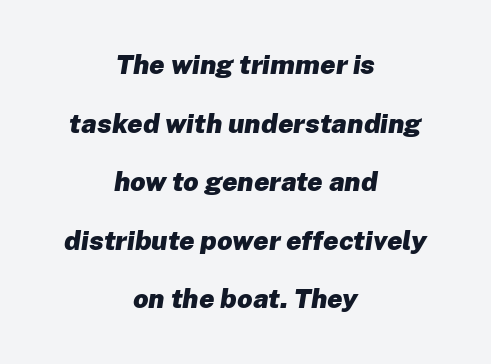
Q: Is the text bold? A: Yes.
Q: Is the text italic (slanted)? A: Yes, it leans right by about 8 degrees.
Q: Is the text underlined? A: No.
Q: How is the paragraph aligned? A: Centered.
Q: Is the spacing between letters normal or unusually wide? A: Normal.
Q: Is the spacing between lines tight, normal or loose? A: Loose.
